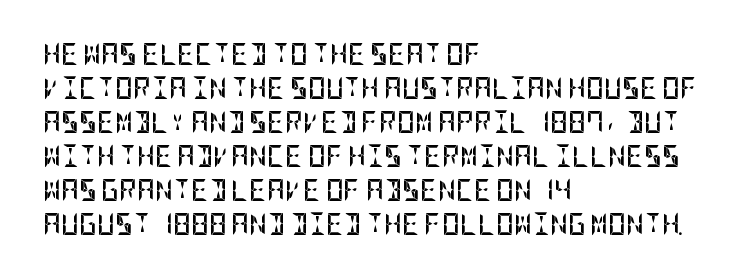
Underline: absent. Default kerning and tracking; the words read as compact shapes. Successive baselines arrive at the customary interval. You can tell it's not italic because the verticals are truly vertical. One-word summary of the alignment: left. These lines carry a lot of weight — the face is fully bold.
